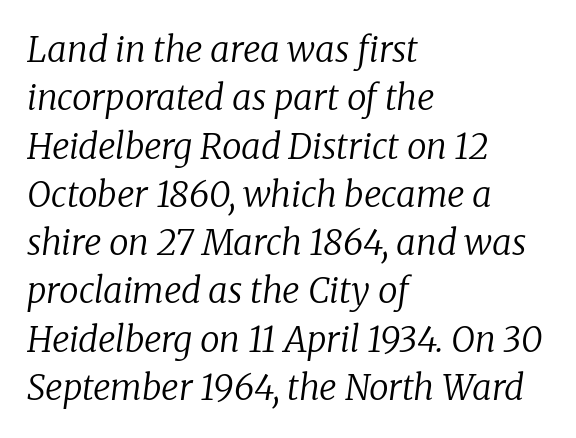
{"serif": "yes", "italic": "yes", "lean": "right", "slant_degrees": 8, "bold": "no", "weight": "regular", "width": "normal", "stroke_contrast": "low", "x_height": "medium", "monospaced": "no", "underline": "no", "align": "left", "line_spacing": "normal", "line_spacing_ratio": 1.38, "letter_spacing": "normal", "letter_spacing_em": 0.0, "glyph_px": 35}
